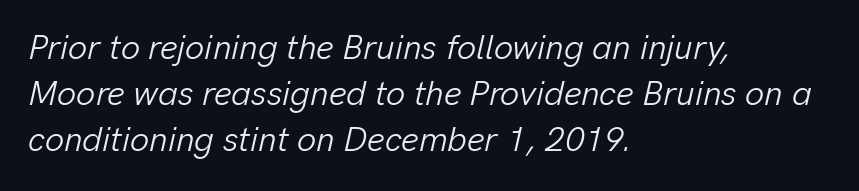
Q: Is the text bold? A: No.
Q: Is the text italic (slanted)? A: Yes, it leans right by about 13 degrees.
Q: Is the text underlined? A: No.
Q: How is the paragraph aligned? A: Left-aligned.
Q: Is the spacing between letters normal or unusually wide? A: Normal.
Q: Is the spacing between lines tight, normal or loose? A: Normal.
Q: Width (condensed, normal, or wide)? A: Normal.
Q: Stroke contrast? A: Low.
Q: x-height? A: Medium.
Q: Monospaced? A: No.
